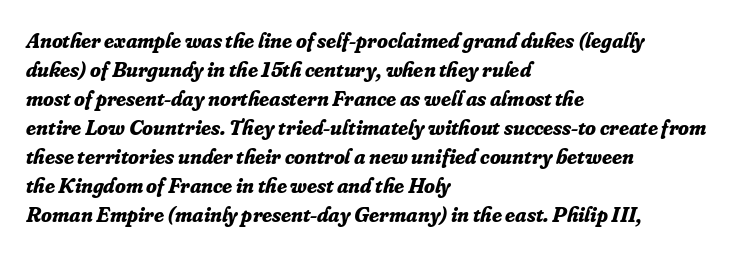
The image shows 22 px bold type, italic (leaning right); set left-aligned, normal line spacing (1.32x), normal letter spacing, not underlined.
